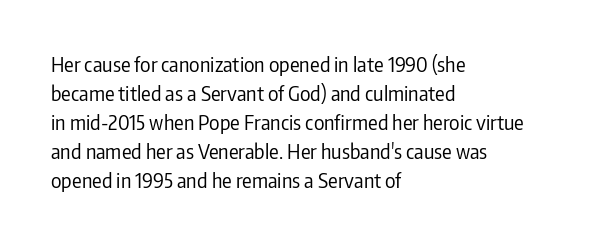
The image shows 20 px text type, upright; set left-aligned, normal line spacing (1.45x), normal letter spacing, not underlined.
